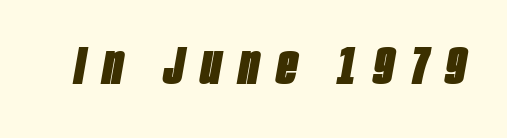
Q: Is the text bold? A: Yes.
Q: Is the text italic (slanted)? A: Yes, it leans right by about 10 degrees.
Q: Is the text underlined? A: No.
Q: Is the spacing between letters normal or unusually wide? A: Unusually wide.
Q: Width (condensed, normal, or wide)? A: Condensed.
Q: Stroke contrast? A: Low.
Q: x-height? A: Large.
Q: Monospaced? A: No.
